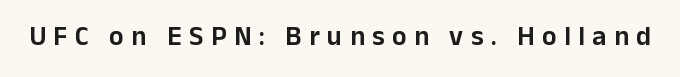
{"italic": "no", "underline": "no", "letter_spacing": "wide", "letter_spacing_em": 0.28, "glyph_px": 27}
